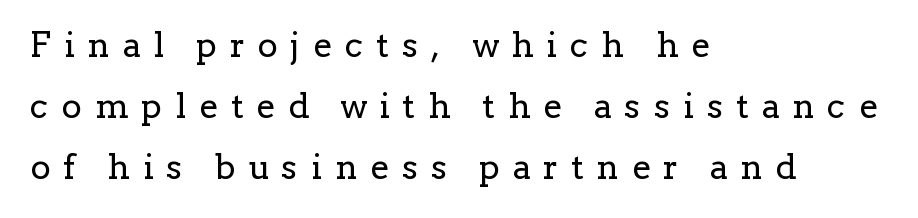
{"serif": "yes", "italic": "no", "bold": "no", "weight": "regular", "width": "normal", "stroke_contrast": "low", "x_height": "medium", "monospaced": "no", "underline": "no", "align": "left", "line_spacing_ratio": 1.79, "letter_spacing": "wide", "letter_spacing_em": 0.38, "glyph_px": 34}
